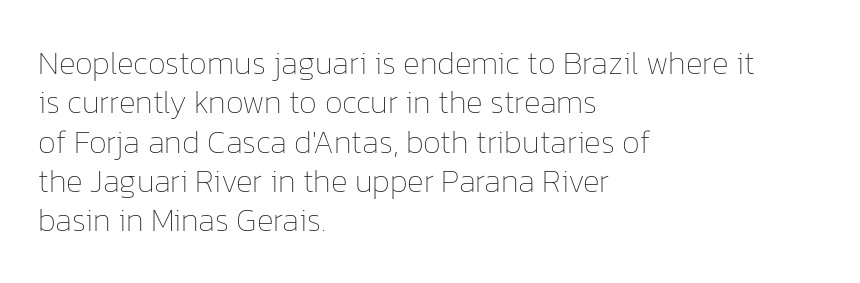
{"italic": "no", "bold": "no", "weight": "thin", "width": "normal", "stroke_contrast": "low", "x_height": "medium", "monospaced": "no", "underline": "no", "align": "left", "line_spacing_ratio": 1.23, "letter_spacing": "normal", "letter_spacing_em": 0.0, "glyph_px": 32}
